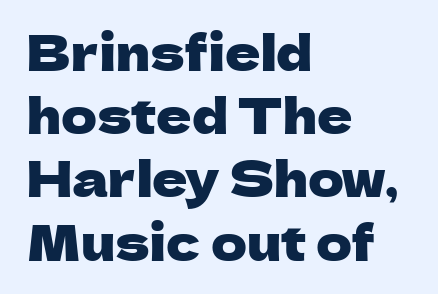
Q: Is the text italic (slanted)? A: No, it is upright.
Q: Is the typeface a serif or a sans-serif typeface? A: Sans-serif.
Q: Is the text underlined? A: No.
Q: How is the paragraph aligned? A: Left-aligned.
Q: Is the spacing between letters normal or unusually wide? A: Normal.
Q: Is the spacing between lines tight, normal or loose? A: Normal.
Q: Width (condensed, normal, or wide)? A: Normal.
Q: Stroke contrast? A: Low.
Q: x-height? A: Medium.
Q: Monospaced? A: No.
